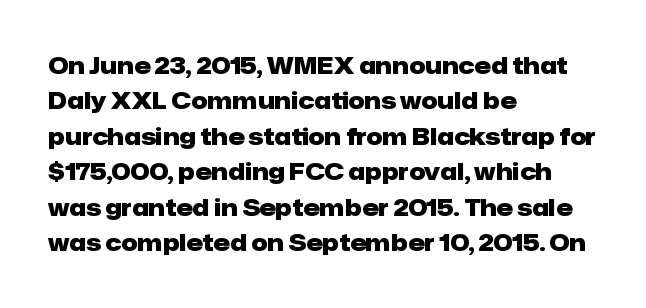
The strip under each line holds only bare page. The designer left line spacing at the default. Typeset ragged right — the left edge is the straight one. Heavy-handed strokes throughout: this text is bold.
